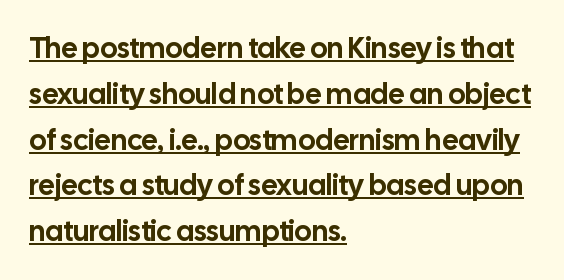
{"serif": "no", "italic": "no", "width": "normal", "stroke_contrast": "low", "x_height": "medium", "monospaced": "no", "underline": "yes", "align": "left", "line_spacing": "normal", "line_spacing_ratio": 1.58, "letter_spacing": "normal", "letter_spacing_em": 0.0, "glyph_px": 29}
